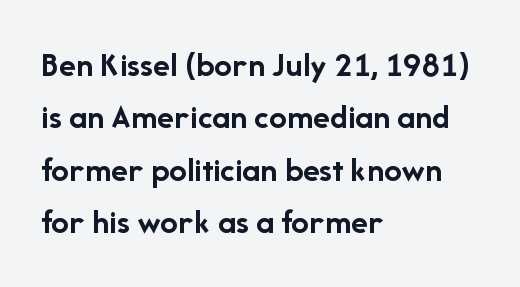
The image shows 35 px semibold sans-serif type, upright; set left-aligned, normal line spacing (1.5x), normal letter spacing, not underlined; low stroke contrast and a medium x-height.
